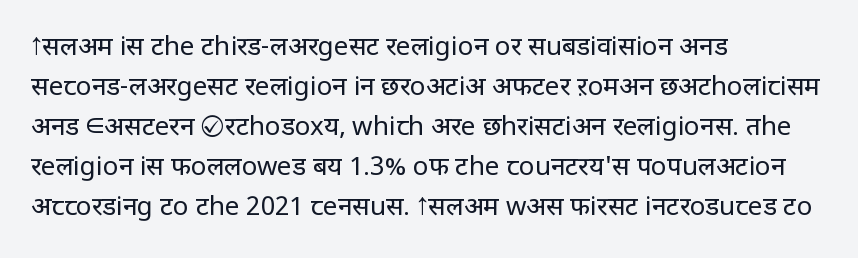
Descender tails drop into unmarked territory. Stroke mass is kept to a normal reading level or below. Default kerning and tracking; the words read as compact shapes. Teacher's note: observe the even left margin — that is flush-left alignment.
